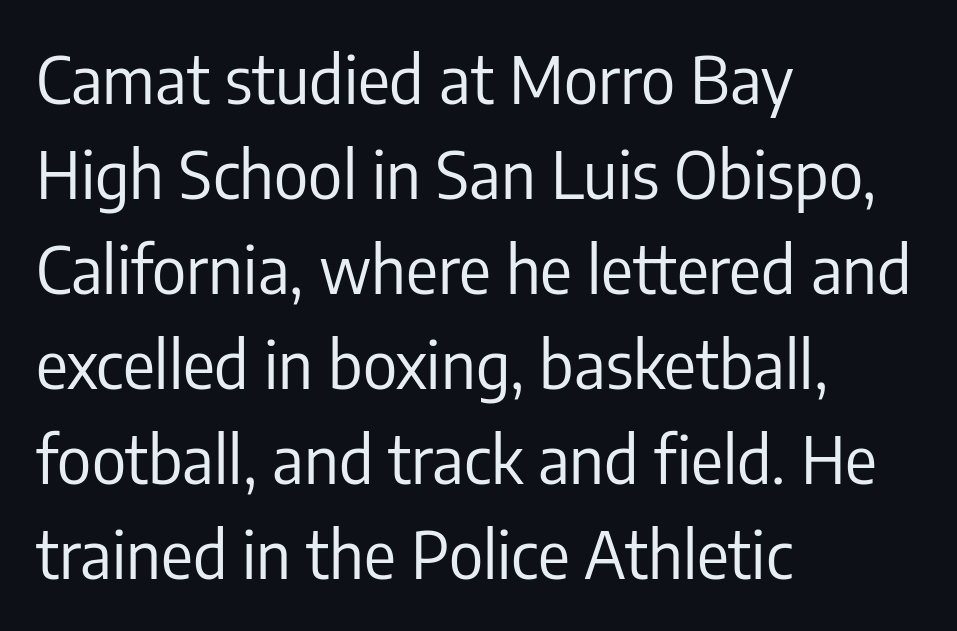
The image shows 66 px regular-weight, condensed sans-serif type, upright; set left-aligned, normal line spacing (1.44x), normal letter spacing, not underlined; low stroke contrast and a medium x-height.
